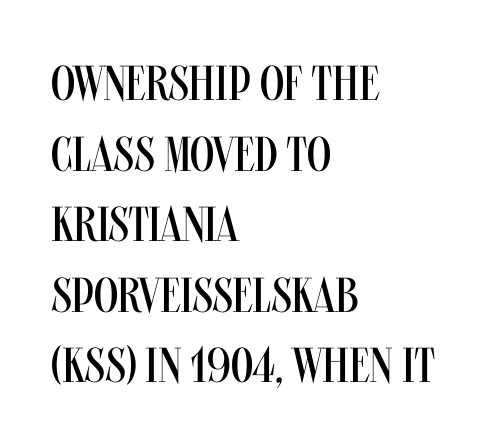
{"serif": "no", "italic": "no", "bold": "no", "weight": "regular", "width": "condensed", "stroke_contrast": "medium", "x_height": "large", "monospaced": "no", "underline": "no", "align": "left", "line_spacing": "normal", "line_spacing_ratio": 1.44, "letter_spacing": "normal", "letter_spacing_em": 0.0, "glyph_px": 49}
